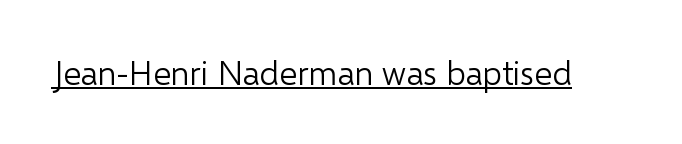
The weight would be labelled regular, book, light, or lighter still. Check the space under the baseline: a stroke is drawn there. Tracking here is standard; glyphs follow each other at the usual distance. The face used here is proportionally spaced, like ordinary book or web type. This rendering employs a face without finishing strokes, i.e., a sans-serif.
